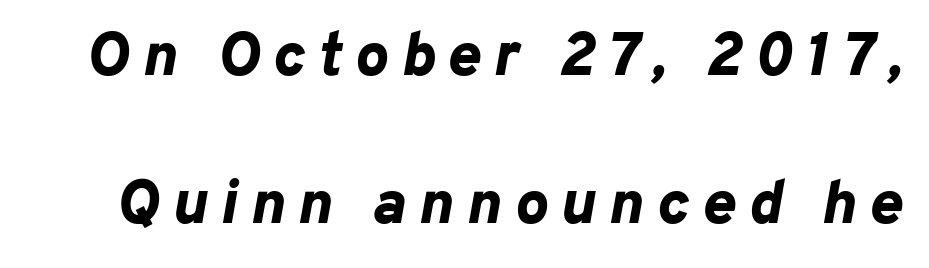
Character widths vary here, with narrow letters taking less room than wide ones. The text carries the slant typical of an italic or oblique font. The glyphs have the mass of a bold cut. Honestly, the letter spacing is so wide it's the main thing you notice.
